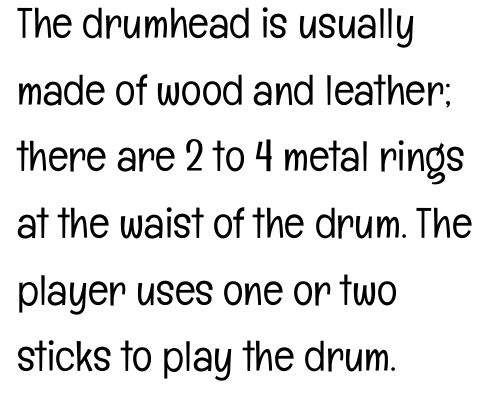
The passage shown is typeset with a sans-serif family. A normal amount of white space separates one row of letters from the next. The face used here is proportionally spaced, like ordinary book or web type. The font sits on the lighter half of the weight spectrum, regular included. Bare-footed words on every line.
